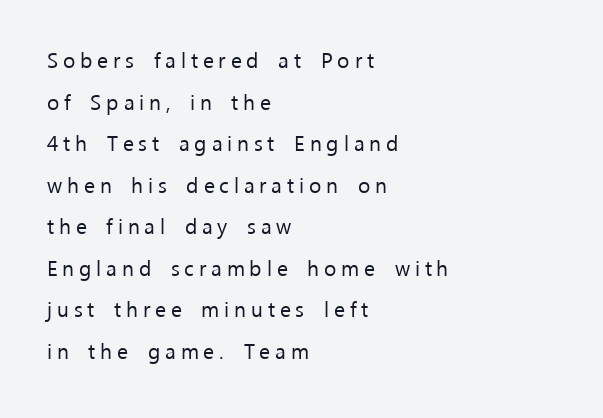
{"italic": "no", "bold": "no", "underline": "no", "align": "left", "line_spacing": "loose", "line_spacing_ratio": 1.98, "letter_spacing": "wide", "letter_spacing_em": 0.23, "glyph_px": 21}
